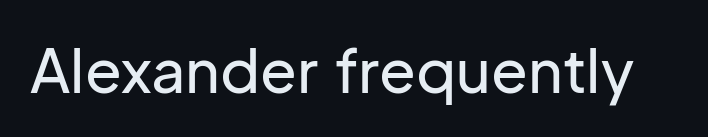
Q: Is the text italic (slanted)? A: No, it is upright.
Q: Is the typeface a serif or a sans-serif typeface? A: Sans-serif.
Q: Is the text underlined? A: No.
Q: Is the spacing between letters normal or unusually wide? A: Normal.
Q: Width (condensed, normal, or wide)? A: Normal.
Q: Stroke contrast? A: Low.
Q: x-height? A: Medium.
Q: Monospaced? A: No.
